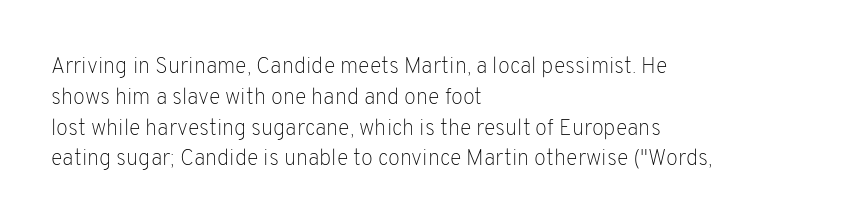
{"italic": "no", "bold": "no", "underline": "no", "align": "left", "line_spacing": "normal", "line_spacing_ratio": 1.4, "letter_spacing": "normal", "letter_spacing_em": 0.0, "glyph_px": 22}
